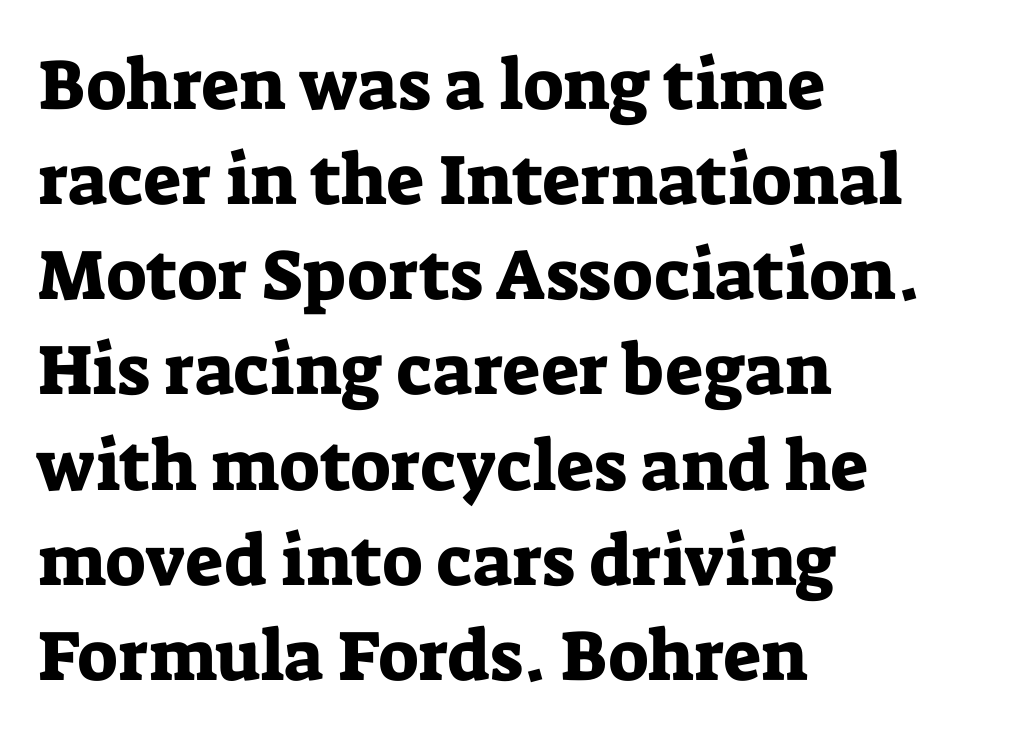
{"serif": "yes", "italic": "no", "width": "normal", "stroke_contrast": "low", "x_height": "medium", "monospaced": "no", "underline": "no", "align": "left", "line_spacing": "normal", "line_spacing_ratio": 1.34, "letter_spacing": "normal", "letter_spacing_em": 0.0, "glyph_px": 71}
